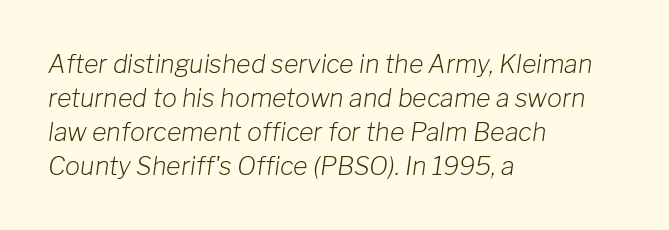
No word sits above an underline. Caption: multi-line text, flush left, ragged right. A normal amount of white space separates one row of letters from the next. Yep, that's italic — everything's leaning.
